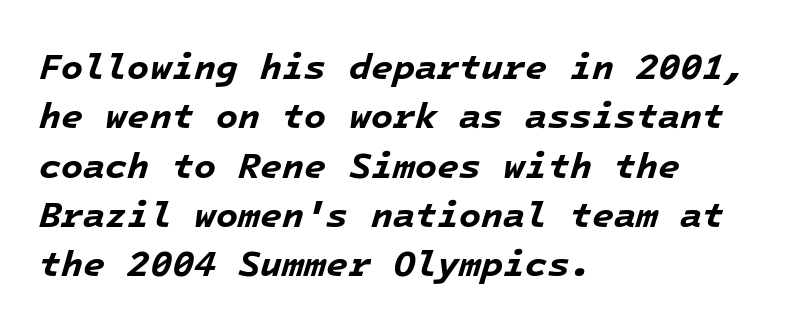
A typesetter would call this zero additional tracking. Is the block centered? No — it sits flush against the left margin. The string is rendered with underlining switched off. The sample has been set heavy, in full bold.
